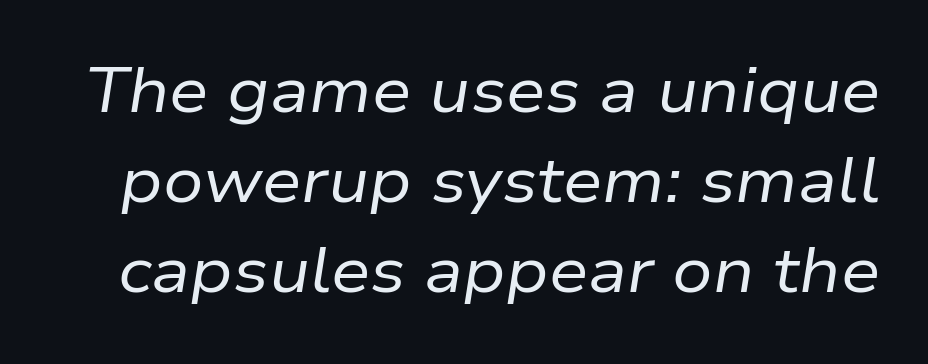
The image shows 63 px regular-weight type, italic (leaning right); set normal line spacing (1.43x), normal letter spacing, not underlined; low stroke contrast and a medium x-height.
